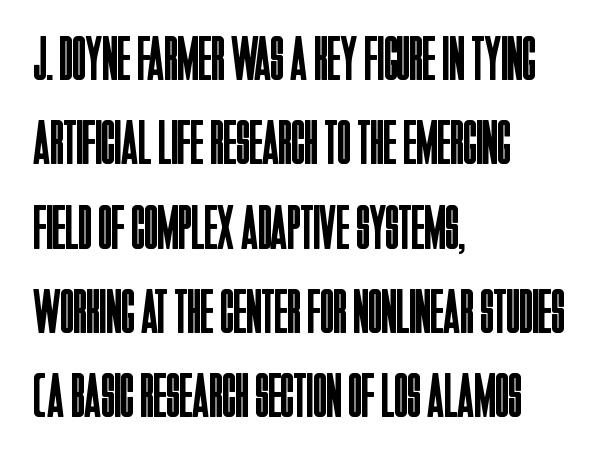
The image shows 62 px regular-weight, condensed sans-serif type, upright; set left-aligned, normal line spacing (1.36x), normal letter spacing, not underlined; low stroke contrast and a large x-height.
